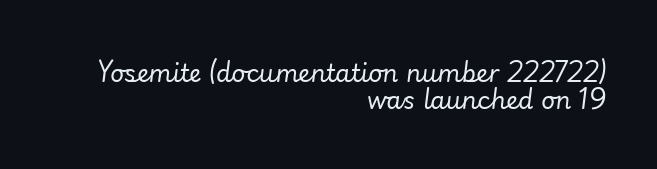
{"italic": "yes", "lean": "right", "slant_degrees": 7, "bold": "no", "underline": "no", "align": "right", "line_spacing": "tight", "line_spacing_ratio": 1.12, "letter_spacing": "normal", "letter_spacing_em": 0.0, "glyph_px": 24}
